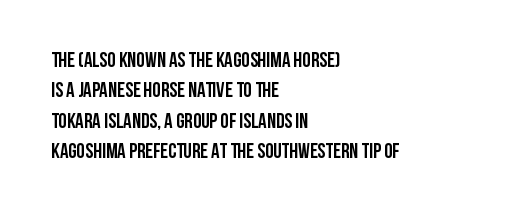
Q: Is the text bold? A: Yes.
Q: Is the text italic (slanted)? A: No, it is upright.
Q: Is the text underlined? A: No.
Q: How is the paragraph aligned? A: Left-aligned.
Q: Is the spacing between letters normal or unusually wide? A: Normal.
Q: Is the spacing between lines tight, normal or loose? A: Normal.
